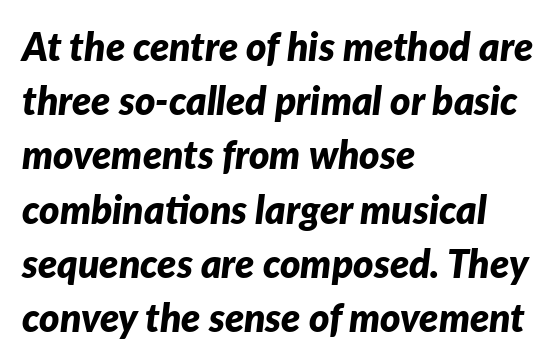
{"italic": "yes", "lean": "right", "slant_degrees": 7, "bold": "yes", "weight": "bold", "width": "normal", "stroke_contrast": "low", "x_height": "medium", "monospaced": "no", "underline": "no", "align": "left", "line_spacing": "normal", "line_spacing_ratio": 1.39, "letter_spacing": "normal", "letter_spacing_em": 0.0, "glyph_px": 39}
